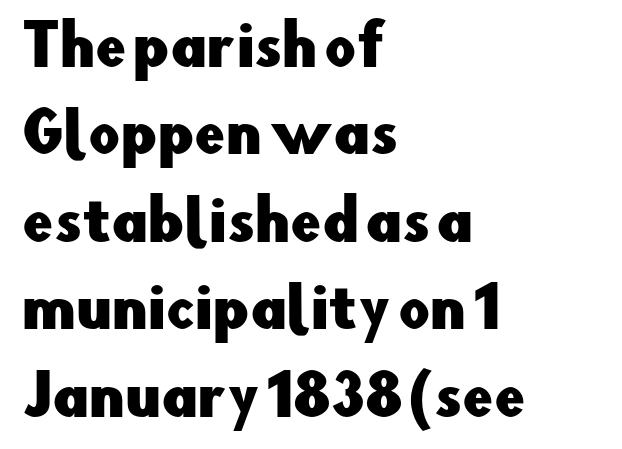
The image shows 55 px sans-serif type, upright; set left-aligned, normal line spacing (1.59x), normal letter spacing, not underlined; low stroke contrast and a small x-height.
